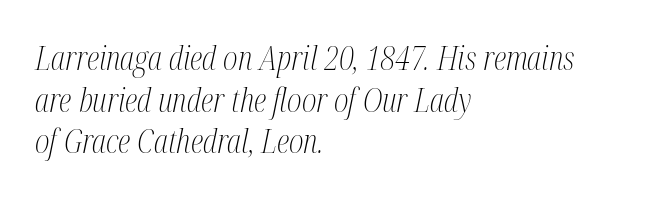
{"serif": "yes", "italic": "yes", "lean": "right", "slant_degrees": 12, "bold": "no", "weight": "light", "width": "condensed", "stroke_contrast": "medium", "x_height": "medium", "monospaced": "no", "underline": "no", "align": "left", "line_spacing": "normal", "line_spacing_ratio": 1.3, "letter_spacing": "normal", "letter_spacing_em": 0.0, "glyph_px": 32}
